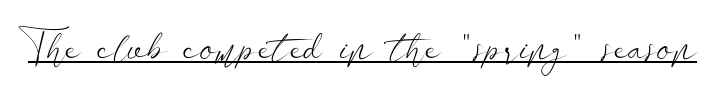
Inter-character spacing is left at the font's built-in metrics. You could not count columns in this text — the font is proportionally spaced. This is sans-serif lettering, the kind often seen on screens and signage.
